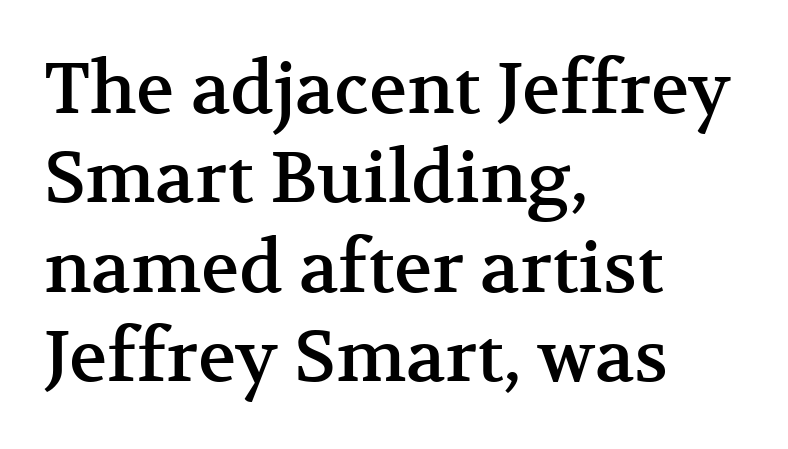
The image shows 71 px serif type, upright; set left-aligned, normal line spacing (1.26x), normal letter spacing, not underlined; medium stroke contrast and a medium x-height.
